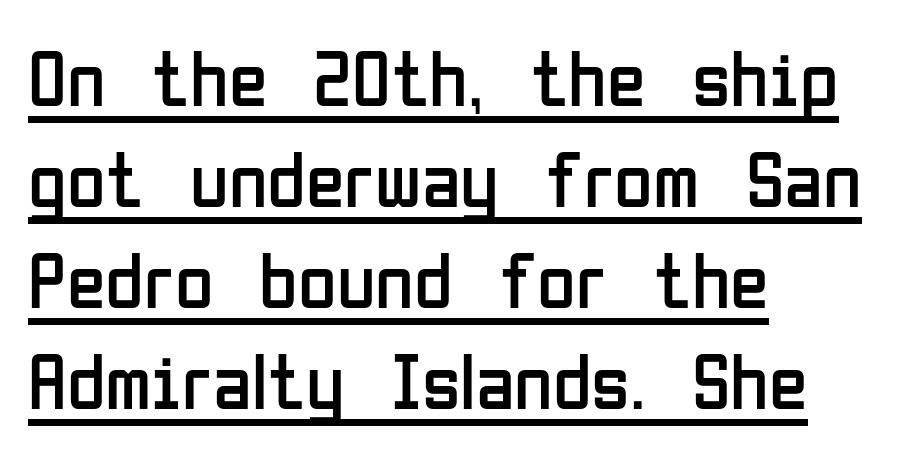
You could not count columns in this text — the font is proportionally spaced. These lines are set flush left with a ragged right edge. The font family rendered here belongs to the sans-serif group. Characters remain perfectly vertical along every line. Think standard paragraph weight, or any step lighter than that. Vertical spacing — default.
